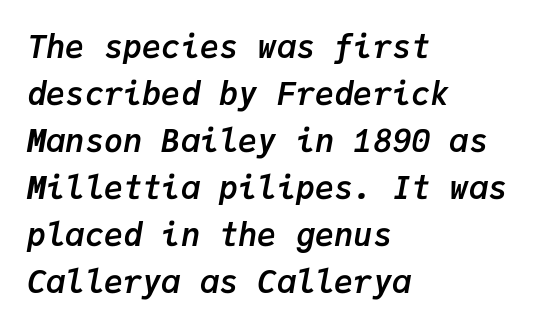
The image shows 32 px semibold type, italic (leaning right), monospaced; set left-aligned, normal line spacing (1.47x), normal letter spacing, not underlined; low stroke contrast and a medium x-height.
